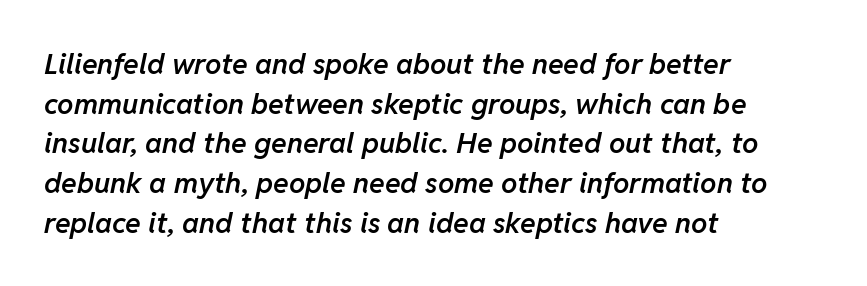
{"italic": "yes", "lean": "right", "slant_degrees": 11, "bold": "semi", "weight": "semibold", "width": "normal", "stroke_contrast": "low", "x_height": "medium", "monospaced": "no", "underline": "no", "align": "left", "line_spacing": "normal", "line_spacing_ratio": 1.37, "letter_spacing": "normal", "letter_spacing_em": 0.0, "glyph_px": 29}
